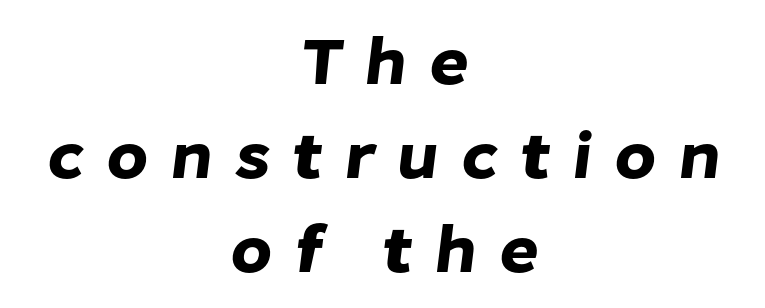
{"serif": "no", "width": "normal", "stroke_contrast": "low", "x_height": "medium", "monospaced": "no", "underline": "no", "align": "center", "line_spacing": "normal", "line_spacing_ratio": 1.38, "letter_spacing": "wide", "letter_spacing_em": 0.32, "glyph_px": 68}
